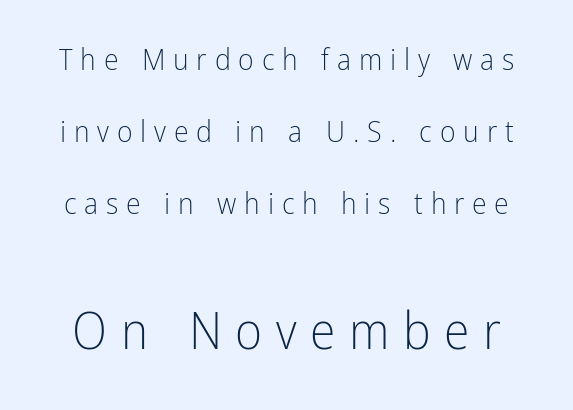
Q: Is the text bold? A: No.
Q: Is the text italic (slanted)? A: No, it is upright.
Q: Is the typeface a serif or a sans-serif typeface? A: Sans-serif.
Q: Is the text underlined? A: No.
Q: Is the spacing between letters normal or unusually wide? A: Unusually wide.
Q: Is the spacing between lines tight, normal or loose? A: Loose.
Q: Which block of text is set in a larger size, the first (top) or the second (bottom)? A: The second (bottom) one.
Q: Width (condensed, normal, or wide)? A: Condensed.
Q: Stroke contrast? A: Low.
Q: x-height? A: Medium.
Q: Monospaced? A: No.
